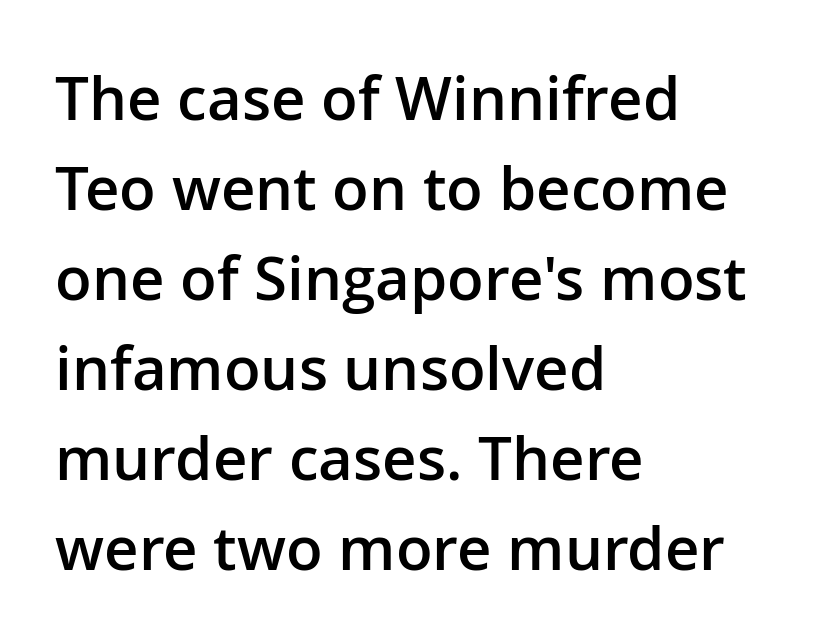
Q: Is the text bold? A: Semi-bold.
Q: Is the text italic (slanted)? A: No, it is upright.
Q: Is the typeface a serif or a sans-serif typeface? A: Sans-serif.
Q: Is the text underlined? A: No.
Q: How is the paragraph aligned? A: Left-aligned.
Q: Is the spacing between letters normal or unusually wide? A: Normal.
Q: Is the spacing between lines tight, normal or loose? A: Normal.
Q: Width (condensed, normal, or wide)? A: Normal.
Q: Stroke contrast? A: Low.
Q: x-height? A: Medium.
Q: Monospaced? A: No.
